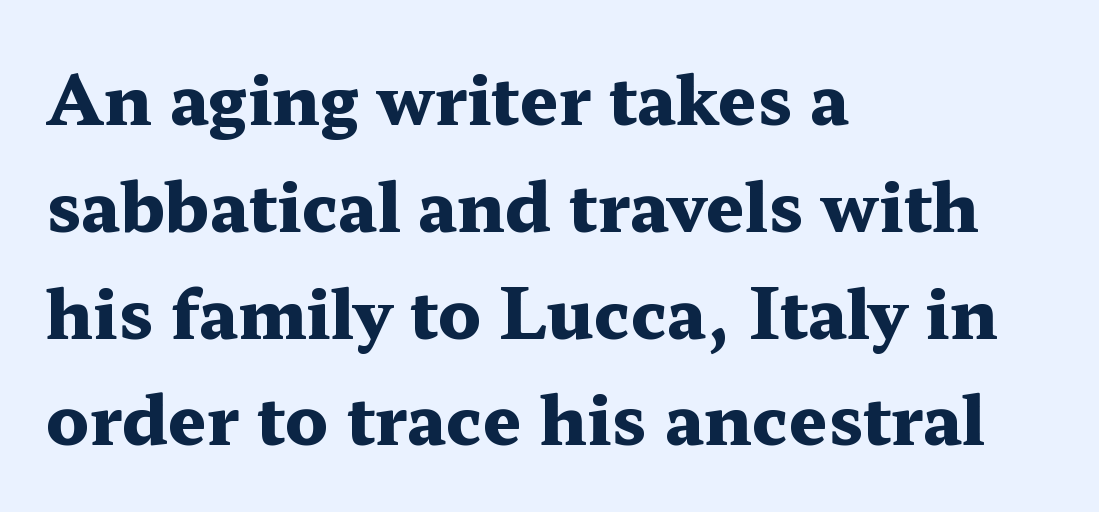
The image shows 68 px heavy, wide serif type, upright; set left-aligned, normal line spacing (1.57x), normal letter spacing, not underlined; medium stroke contrast and a medium x-height.
